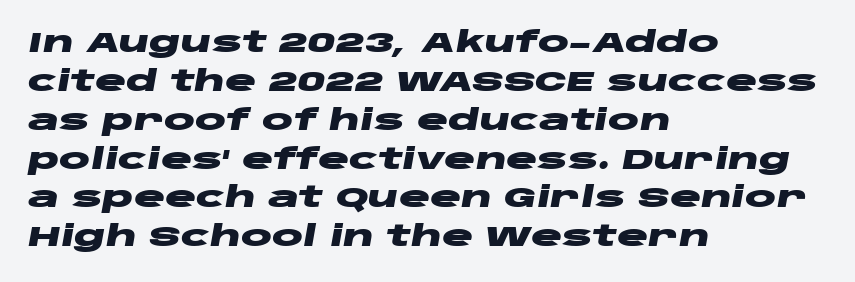
{"italic": "yes", "lean": "right", "slant_degrees": 10, "bold": "yes", "weight": "heavy", "width": "wide", "stroke_contrast": "low", "x_height": "large", "monospaced": "no", "underline": "no", "align": "left", "line_spacing": "normal", "line_spacing_ratio": 1.34, "letter_spacing": "normal", "letter_spacing_em": 0.0, "glyph_px": 29}
